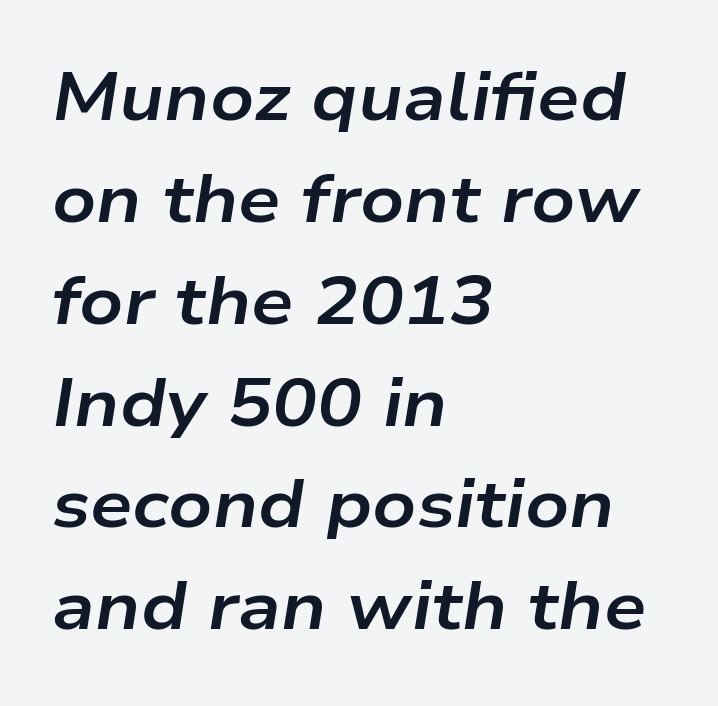
Q: Is the text bold? A: Yes.
Q: Is the text italic (slanted)? A: Yes, it leans right by about 9 degrees.
Q: Is the text underlined? A: No.
Q: How is the paragraph aligned? A: Left-aligned.
Q: Is the spacing between letters normal or unusually wide? A: Normal.
Q: Is the spacing between lines tight, normal or loose? A: Normal.
Q: Width (condensed, normal, or wide)? A: Wide.
Q: Stroke contrast? A: Low.
Q: x-height? A: Medium.
Q: Monospaced? A: No.
